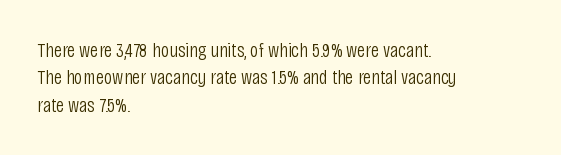
The image shows 21 px text type, upright; set left-aligned, normal line spacing (1.3x), normal letter spacing, not underlined.
